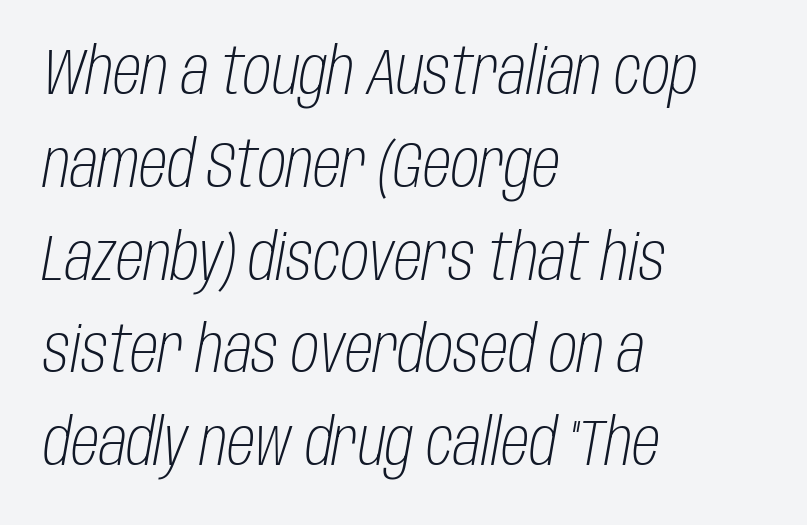
Here the designer chose a conventional face with non-uniform glyph widths. Tracking here is standard; glyphs follow each other at the usual distance. Unmarked baselines from the first word to the last. The font sits on the lighter half of the weight spectrum, regular included. Each new line begins a customary step beneath the previous one.
